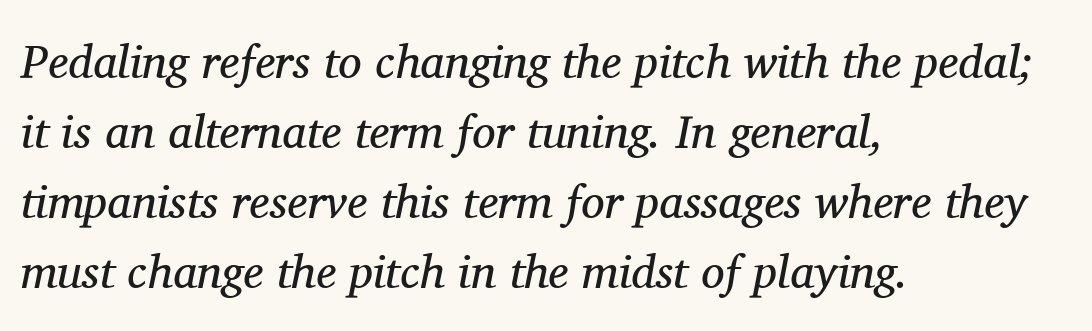
The image shows 47 px regular-weight serif type, italic (leaning right); set left-aligned, normal line spacing (1.49x), normal letter spacing, not underlined; medium stroke contrast and a medium x-height.
